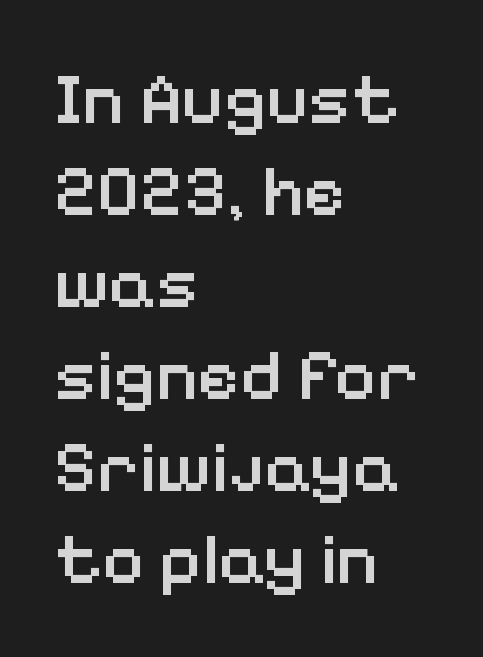
Spacing verdict: proportional, widths tailored to each character. Regarding leading, the lines here are spaced in the standard way. The string is rendered with underlining switched off. Stroke terminals: plain, sans-serif. No italicization has been applied; the sample stays upright. On the weight axis this lands at semibold, roughly 600.
